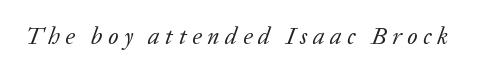
The image shows 24 px text type, italic (leaning right); set unusually wide letter spacing (+0.23 em), not underlined.
